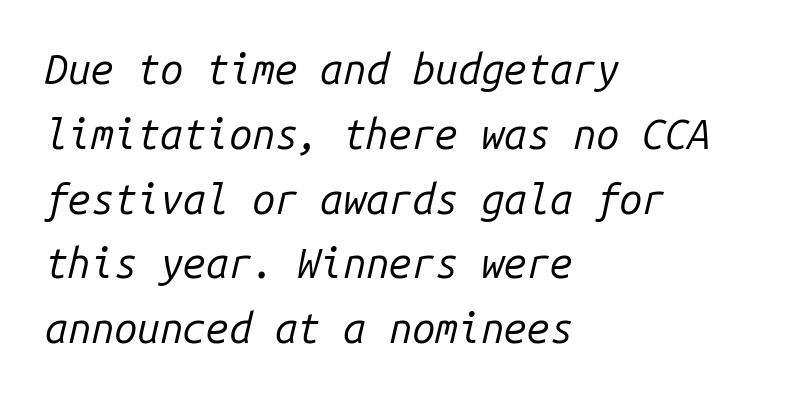
Each line starts at the same left margin while the right side varies. Every character here occupies the same horizontal width, giving the sample a typewriter-like rhythm. There's an unmistakable incline to the writing here. Is the letter spacing exaggerated? No — it looks like the ordinary default. The glyphs are unaccompanied by any horizontal stroke below them. Vertical spacing — default.
